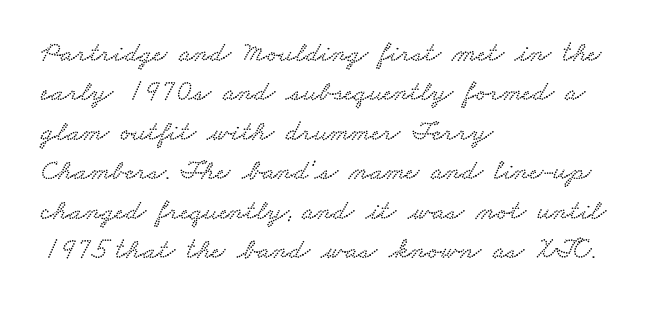
Q: Is the typeface a serif or a sans-serif typeface? A: Serif.
Q: Is the text underlined? A: No.
Q: How is the paragraph aligned? A: Left-aligned.
Q: Is the spacing between letters normal or unusually wide? A: Normal.
Q: Is the spacing between lines tight, normal or loose? A: Normal.
Q: Width (condensed, normal, or wide)? A: Wide.
Q: Stroke contrast? A: Low.
Q: x-height? A: Small.
Q: Monospaced? A: No.
